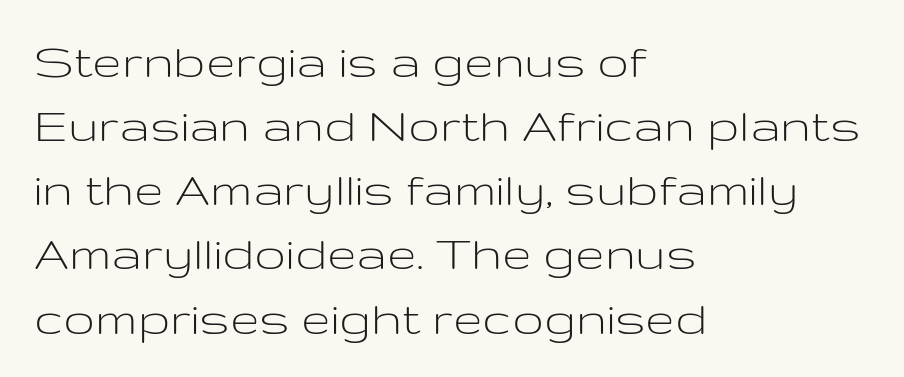
Observe the ordinary spacing: letters are neighbours, not strangers. The letters look calm and open, with moderate or lighter stems. The passage shown is typed in a proportional face where columns would drift. A clean baseline with only descenders dipping below it.
